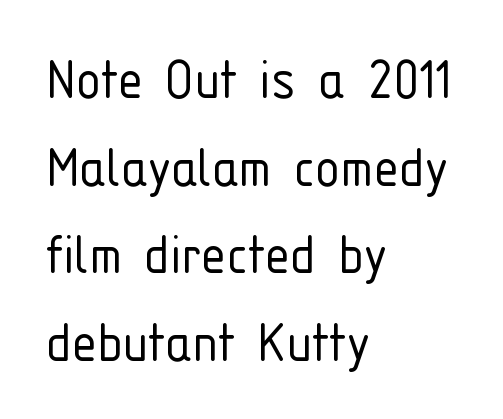
{"serif": "no", "italic": "no", "bold": "no", "weight": "light", "width": "condensed", "stroke_contrast": "low", "x_height": "medium", "monospaced": "no", "underline": "no", "align": "left", "line_spacing": "normal", "line_spacing_ratio": 1.39, "letter_spacing": "normal", "letter_spacing_em": 0.0, "glyph_px": 63}
